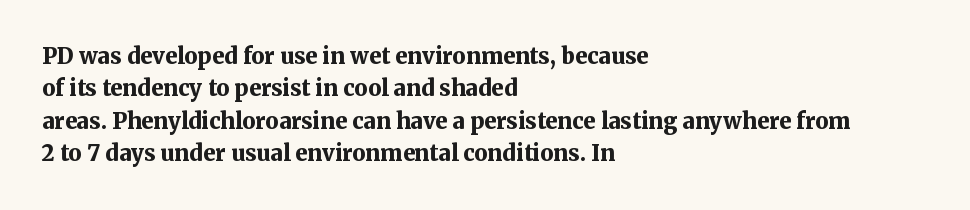
{"italic": "no", "bold": "yes", "underline": "no", "align": "left", "line_spacing": "normal", "line_spacing_ratio": 1.47, "letter_spacing": "normal", "letter_spacing_em": 0.0, "glyph_px": 22}
